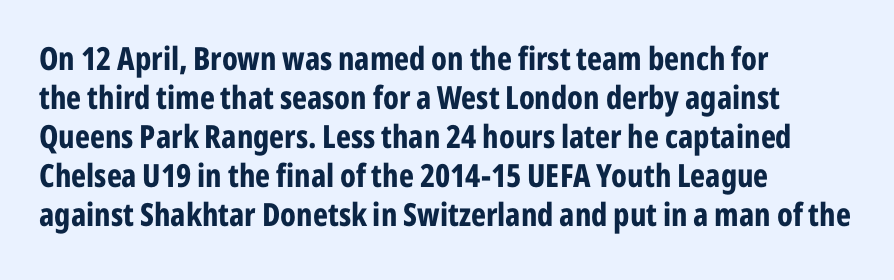
{"serif": "no", "italic": "no", "bold": "yes", "weight": "bold", "width": "condensed", "stroke_contrast": "low", "x_height": "medium", "monospaced": "no", "underline": "no", "align": "left", "line_spacing_ratio": 1.22, "letter_spacing": "normal", "letter_spacing_em": 0.0, "glyph_px": 32}
